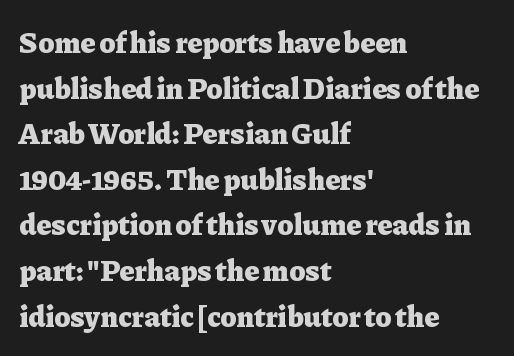
{"serif": "yes", "italic": "no", "bold": "yes", "weight": "heavy", "width": "normal", "stroke_contrast": "low", "x_height": "medium", "monospaced": "no", "underline": "no", "align": "left", "line_spacing": "normal", "line_spacing_ratio": 1.52, "letter_spacing": "normal", "letter_spacing_em": 0.0, "glyph_px": 30}
